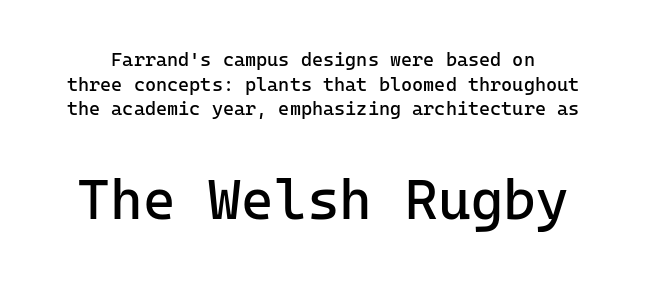
The image shows 56 px regular-weight sans-serif type, upright; set normal line spacing (1.3x), normal letter spacing, not underlined; the second (bottom) block is 2.95x larger; low stroke contrast and a medium x-height.
